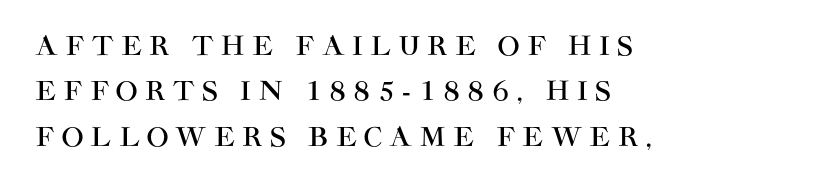
Check under the words: just untouched page. This rendering widens character spacing well past its baseline value. Unlike italic type, these characters show no tilt at all. Horizontal alignment here is leftward, the default for most running prose.
